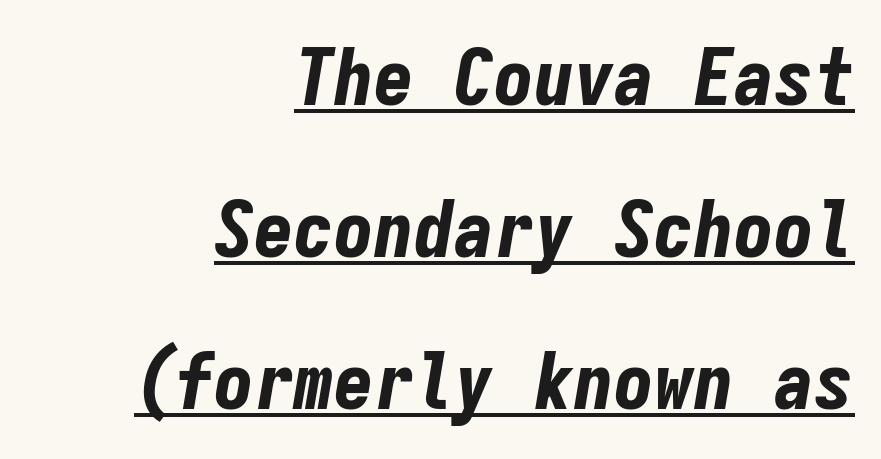
Q: Is the text bold? A: Yes.
Q: Is the text italic (slanted)? A: Yes, it leans right by about 9 degrees.
Q: Is the text underlined? A: Yes.
Q: How is the paragraph aligned? A: Right-aligned.
Q: Is the spacing between letters normal or unusually wide? A: Normal.
Q: Is the spacing between lines tight, normal or loose? A: Loose.
Q: Width (condensed, normal, or wide)? A: Condensed.
Q: Stroke contrast? A: Low.
Q: x-height? A: Medium.
Q: Monospaced? A: Yes.
